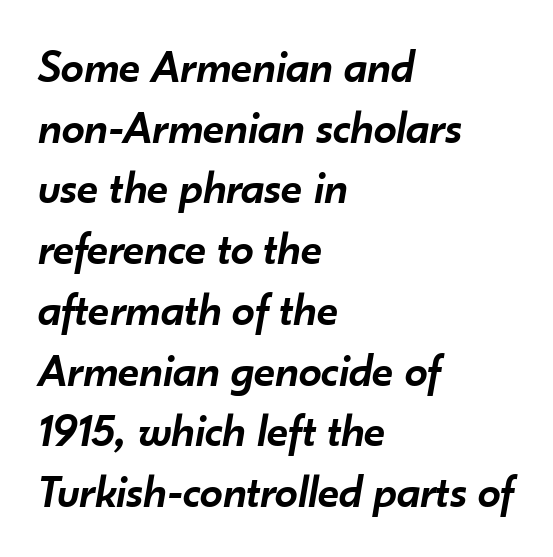
The image shows 46 px semibold type, italic (leaning right); set left-aligned, normal line spacing (1.32x), normal letter spacing, not underlined; low stroke contrast and a small x-height.
